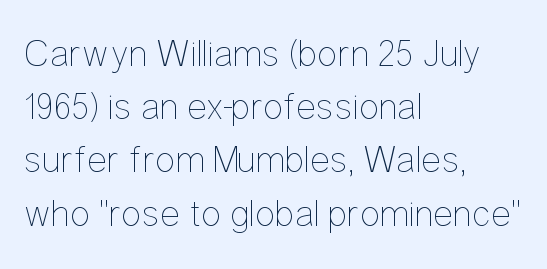
Q: Is the text bold? A: No.
Q: Is the text italic (slanted)? A: No, it is upright.
Q: Is the text underlined? A: No.
Q: How is the paragraph aligned? A: Left-aligned.
Q: Is the spacing between letters normal or unusually wide? A: Normal.
Q: Is the spacing between lines tight, normal or loose? A: Normal.
Q: Width (condensed, normal, or wide)? A: Condensed.
Q: Stroke contrast? A: Low.
Q: x-height? A: Medium.
Q: Monospaced? A: No.
